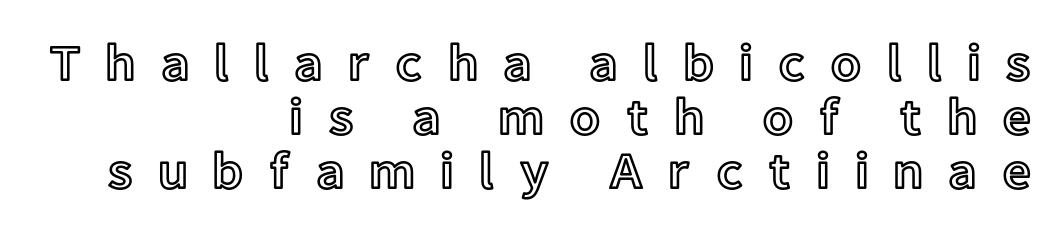
Q: Is the text italic (slanted)? A: No, it is upright.
Q: Is the text underlined? A: No.
Q: How is the paragraph aligned? A: Right-aligned.
Q: Is the spacing between letters normal or unusually wide? A: Unusually wide.
Q: Is the spacing between lines tight, normal or loose? A: Tight.
Q: Width (condensed, normal, or wide)? A: Normal.
Q: x-height? A: Medium.
Q: Monospaced? A: No.
